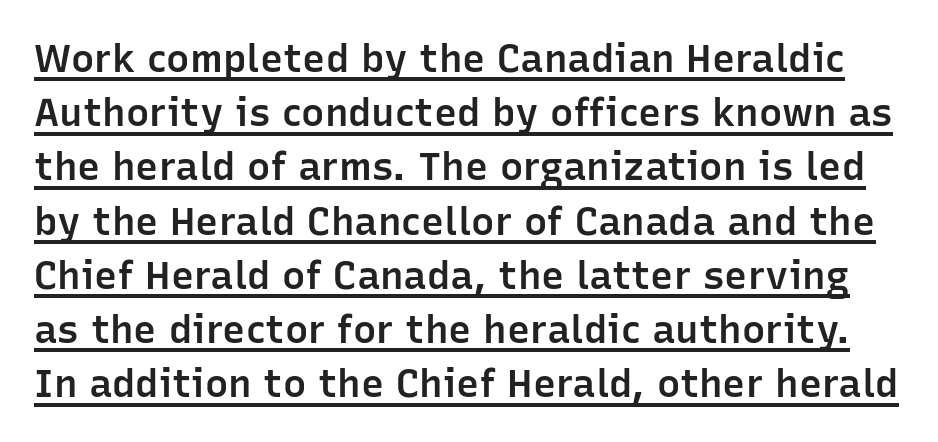
{"serif": "no", "italic": "no", "bold": "semi", "weight": "semibold", "width": "normal", "stroke_contrast": "low", "x_height": "medium", "monospaced": "no", "underline": "yes", "line_spacing": "normal", "line_spacing_ratio": 1.39, "letter_spacing": "normal", "letter_spacing_em": 0.0, "glyph_px": 39}
